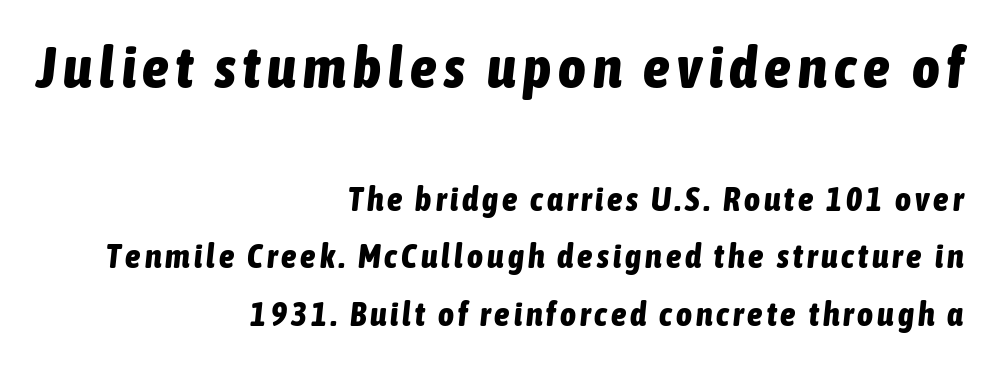
Q: Is the text bold? A: Yes.
Q: Is the text italic (slanted)? A: Yes, it leans right by about 6 degrees.
Q: Is the text underlined? A: No.
Q: How is the paragraph aligned? A: Right-aligned.
Q: Is the spacing between lines tight, normal or loose? A: Normal.
Q: Which block of text is set in a larger size, the first (top) or the second (bottom)? A: The first (top) one.
Q: Width (condensed, normal, or wide)? A: Condensed.
Q: Stroke contrast? A: Low.
Q: x-height? A: Medium.
Q: Monospaced? A: No.
